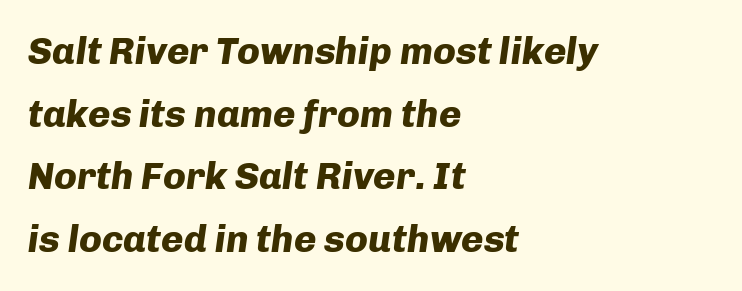
The image shows 38 px heavy type, italic (leaning right); set left-aligned, normal line spacing (1.65x), normal letter spacing, not underlined; low stroke contrast and a medium x-height.
